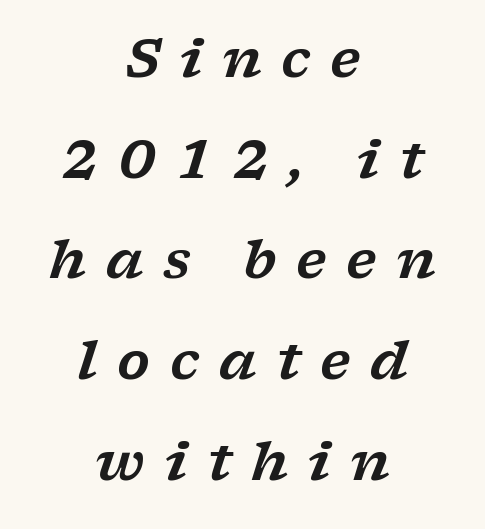
A typesetter would call this heavily tracked-out type. One glance says open: line gaps are wider than usual. Italic? Definitely — the glyphs are oblique. The specimen omits any rule beneath the text block's lines. The characters display serif detailing at their extremities. Spacing verdict: proportional, widths tailored to each character.
